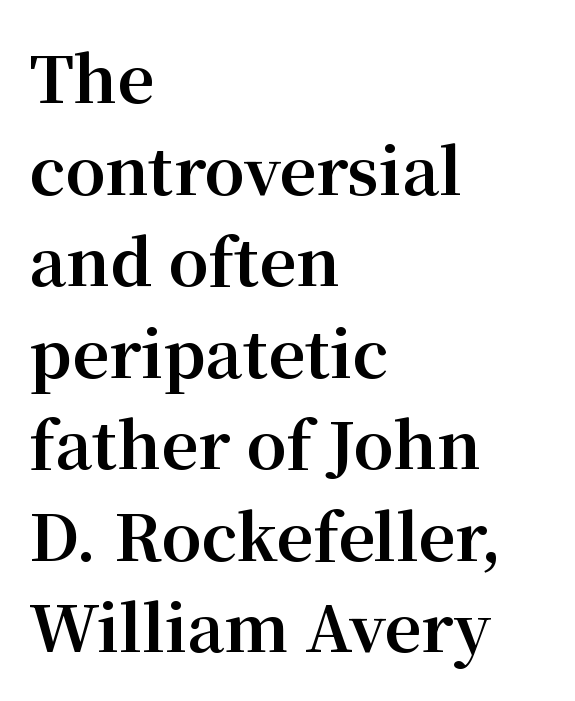
The image shows 64 px bold serif type, upright; set left-aligned, normal line spacing (1.43x), normal letter spacing, not underlined; medium stroke contrast and a medium x-height.
